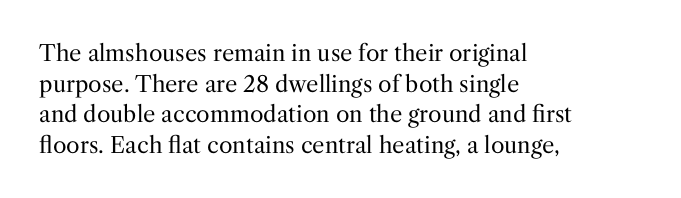
The image shows 22 px text type, upright; set left-aligned, normal line spacing (1.39x), normal letter spacing, not underlined.
